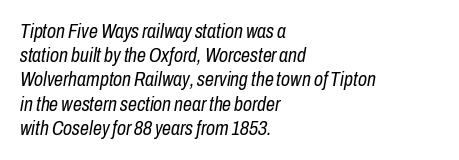
Weight: not bold — regular or lighter. Left-aligned paragraph, ragged on the right. A typesetter would mark this as italic. No word sits above an underline. Words appear dense and cohesive because spacing is normal.
